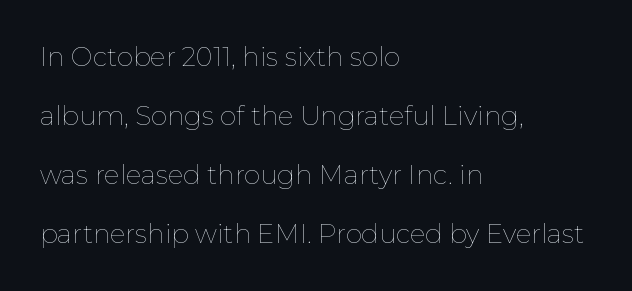
The image shows 26 px text type, upright; set left-aligned, loose line spacing (2.27x), normal letter spacing, not underlined.
